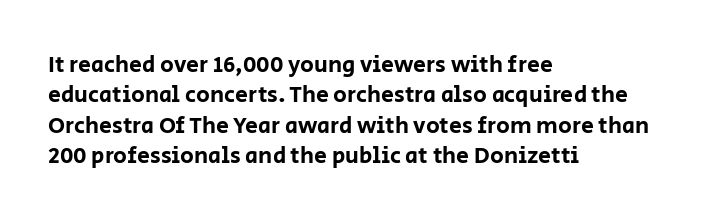
{"italic": "no", "underline": "no", "align": "left", "line_spacing": "normal", "line_spacing_ratio": 1.32, "letter_spacing": "normal", "letter_spacing_em": 0.0, "glyph_px": 23}
